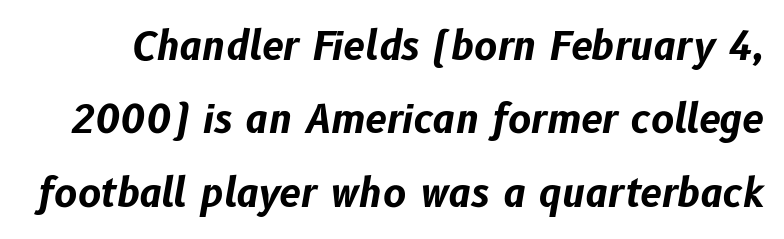
The image shows 39 px bold type, italic (leaning right); set line spacing 1.88x, normal letter spacing, not underlined; low stroke contrast and a medium x-height.
